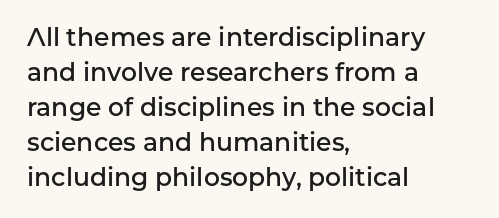
The image shows 25 px text type, upright; set left-aligned, normal line spacing (1.4x), normal letter spacing, not underlined.
